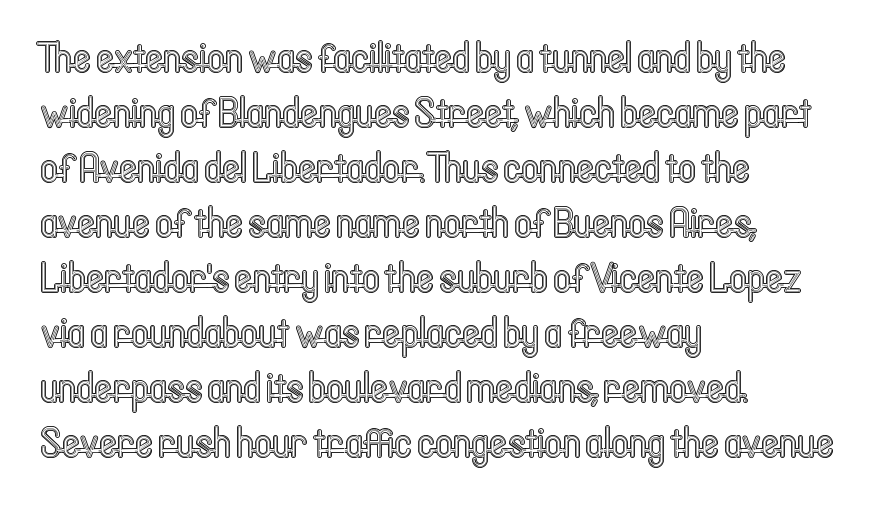
The image shows 43 px condensed type, upright; set left-aligned, normal line spacing (1.28x), normal letter spacing, not underlined; a medium x-height.
